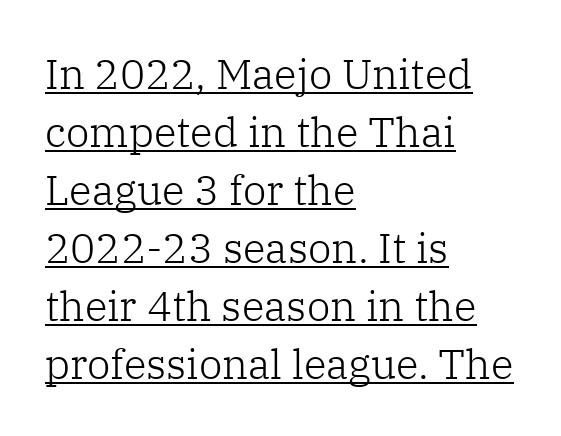
{"serif": "yes", "italic": "no", "bold": "no", "weight": "light", "width": "normal", "stroke_contrast": "low", "x_height": "medium", "monospaced": "no", "underline": "yes", "align": "left", "line_spacing": "normal", "line_spacing_ratio": 1.38, "letter_spacing": "normal", "letter_spacing_em": 0.0, "glyph_px": 42}
